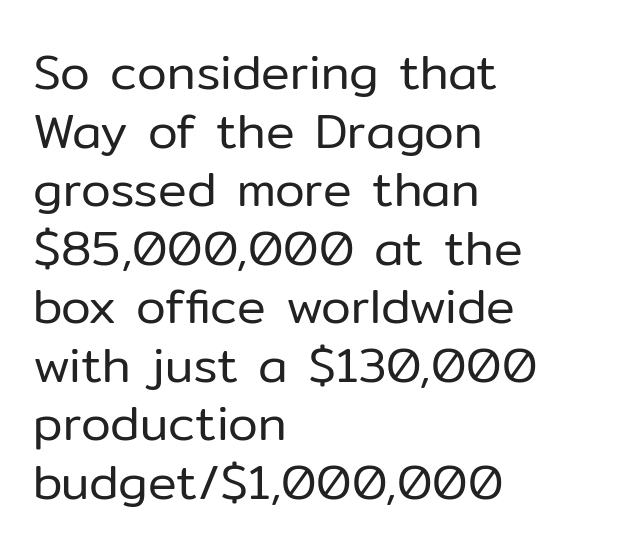
{"serif": "no", "italic": "no", "bold": "no", "weight": "regular", "width": "normal", "stroke_contrast": "low", "x_height": "medium", "monospaced": "no", "underline": "no", "align": "left", "line_spacing_ratio": 1.22, "letter_spacing": "normal", "letter_spacing_em": 0.0, "glyph_px": 48}
